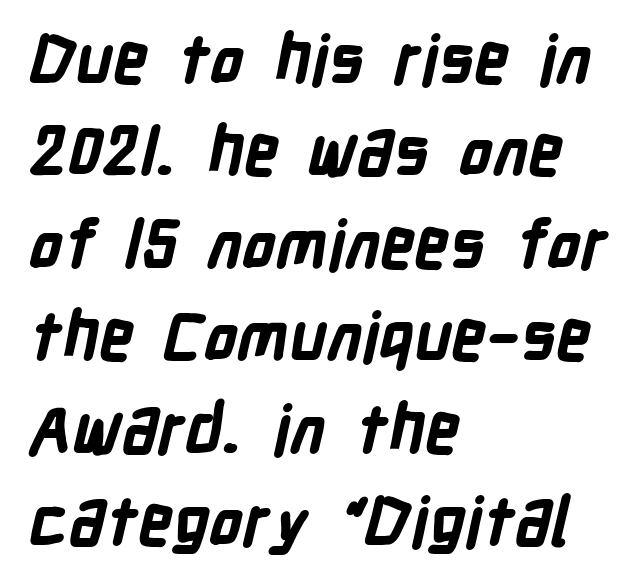
{"serif": "no", "bold": "yes", "weight": "bold", "width": "condensed", "stroke_contrast": "low", "x_height": "medium", "monospaced": "no", "underline": "no", "align": "left", "line_spacing": "normal", "line_spacing_ratio": 1.38, "letter_spacing": "normal", "letter_spacing_em": 0.0, "glyph_px": 67}
